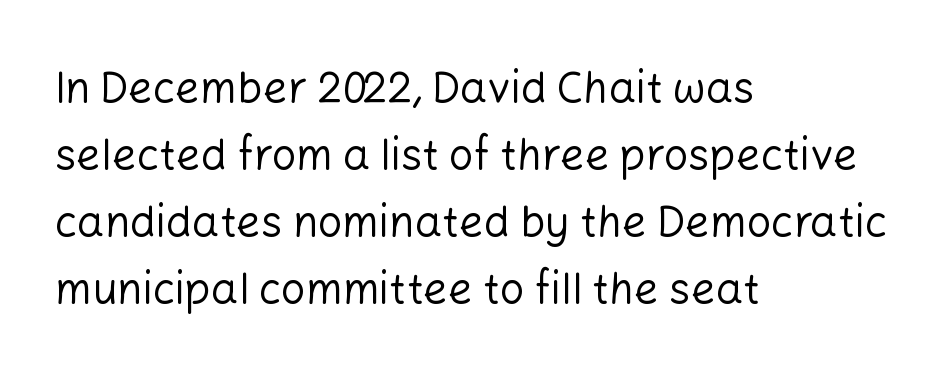
A typesetter would call this proportional, since set widths differ per character. Notice how descenders clear the ascenders below comfortably — that's standard leading. Honestly, the letter spacing is just normal — you wouldn't notice it. The area under the type is left untouched.
